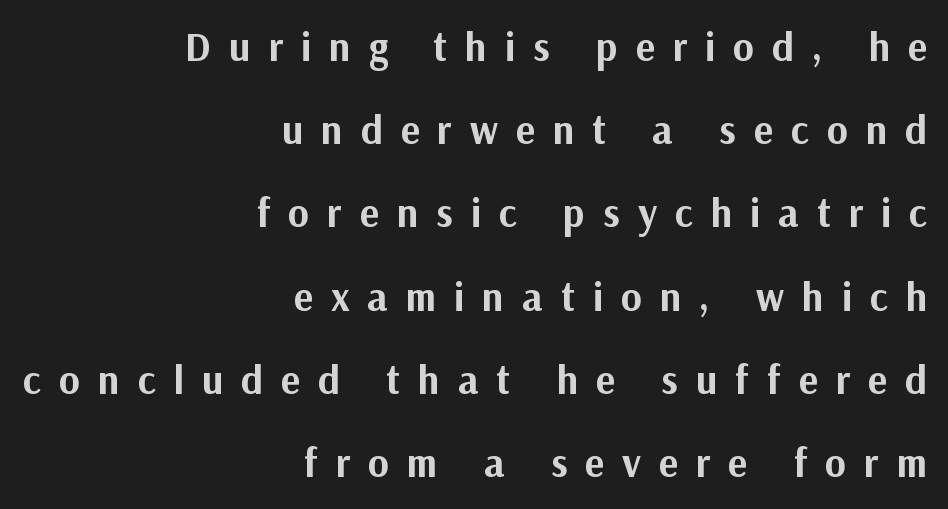
{"serif": "no", "italic": "no", "bold": "yes", "weight": "bold", "width": "normal", "stroke_contrast": "medium", "x_height": "medium", "monospaced": "no", "underline": "no", "align": "right", "line_spacing": "loose", "line_spacing_ratio": 2.08, "letter_spacing": "wide", "letter_spacing_em": 0.45, "glyph_px": 40}
